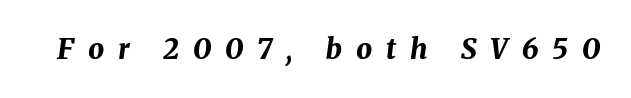
The image shows 28 px bold type, italic (leaning right); set unusually wide letter spacing (+0.49 em), not underlined; medium stroke contrast and a medium x-height.
